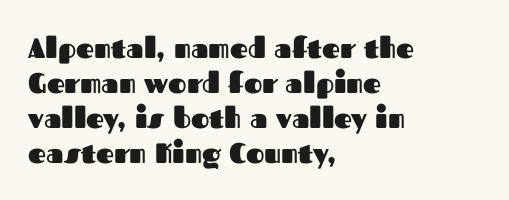
Q: Is the text bold? A: Yes.
Q: Is the text italic (slanted)? A: No, it is upright.
Q: Is the typeface a serif or a sans-serif typeface? A: Sans-serif.
Q: Is the text underlined? A: No.
Q: How is the paragraph aligned? A: Left-aligned.
Q: Is the spacing between letters normal or unusually wide? A: Normal.
Q: Is the spacing between lines tight, normal or loose? A: Normal.
Q: Width (condensed, normal, or wide)? A: Normal.
Q: Stroke contrast? A: Medium.
Q: x-height? A: Medium.
Q: Monospaced? A: No.
